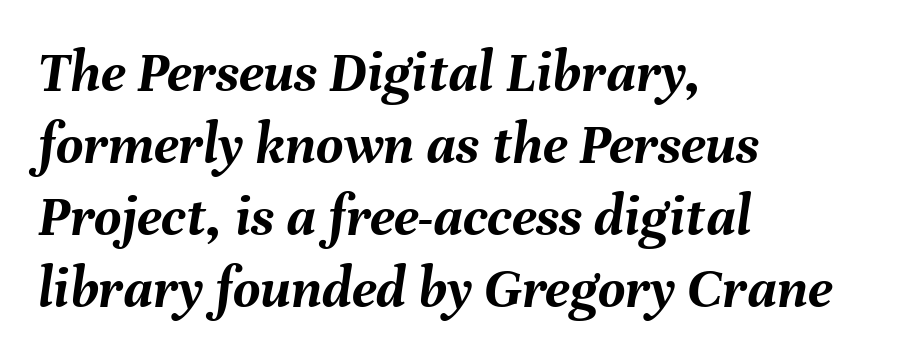
The image shows 59 px semibold type, italic (leaning right); set left-aligned, line spacing 1.22x, normal letter spacing, not underlined; medium stroke contrast and a medium x-height.
